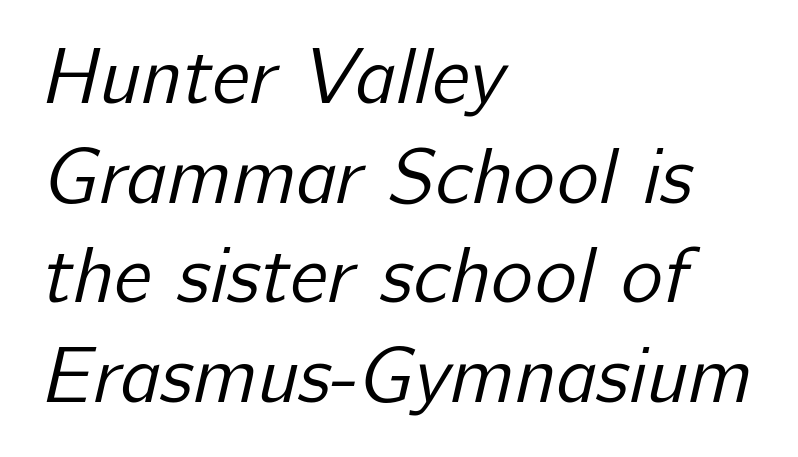
Spacing verdict: proportional, widths tailored to each character. Words appear dense and cohesive because spacing is normal. Is the stroke heavy? The answer is a plain regular-or-lighter. Letterform terminals end flat and unadorned throughout the passage. Where is the straight margin? On the left. One glance says typical: line gaps are just what's usual.
